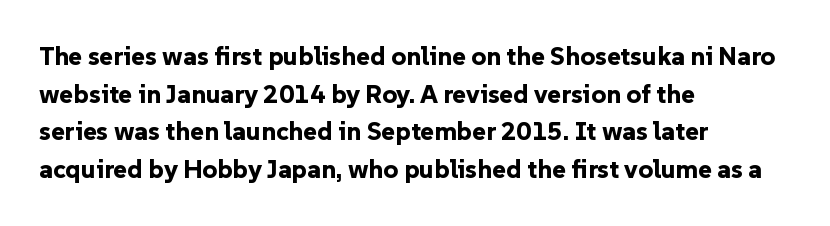
{"italic": "no", "bold": "yes", "underline": "no", "align": "left", "line_spacing": "normal", "line_spacing_ratio": 1.45, "letter_spacing": "normal", "letter_spacing_em": 0.0, "glyph_px": 26}
